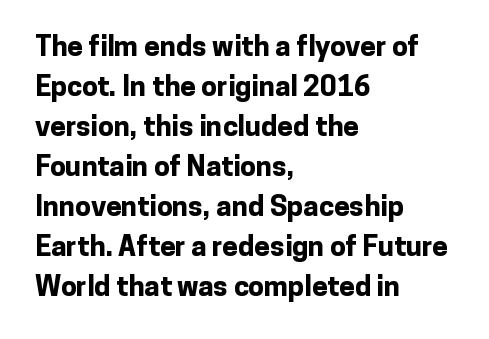
{"serif": "no", "italic": "no", "bold": "yes", "weight": "bold", "width": "normal", "stroke_contrast": "low", "x_height": "medium", "monospaced": "no", "underline": "no", "align": "left", "line_spacing": "normal", "line_spacing_ratio": 1.43, "letter_spacing": "normal", "letter_spacing_em": 0.0, "glyph_px": 28}
